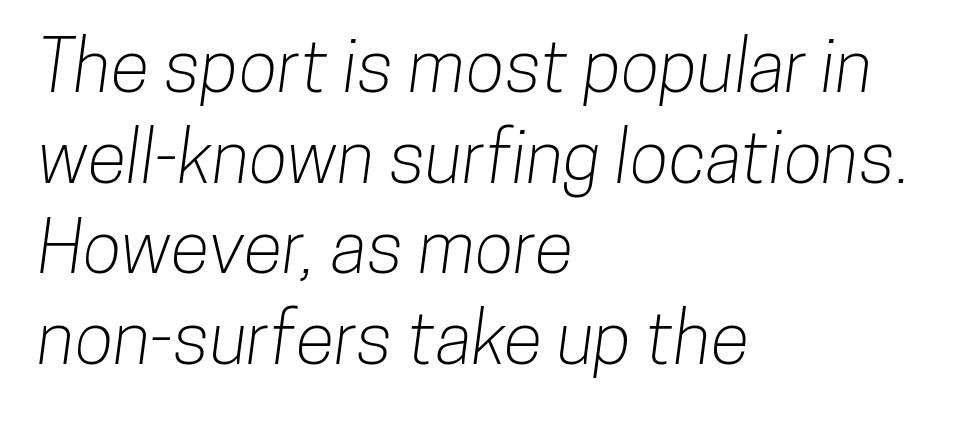
{"serif": "no", "width": "condensed", "stroke_contrast": "low", "x_height": "medium", "monospaced": "no", "underline": "no", "align": "left", "line_spacing": "normal", "line_spacing_ratio": 1.26, "letter_spacing": "normal", "letter_spacing_em": 0.0, "glyph_px": 72}
